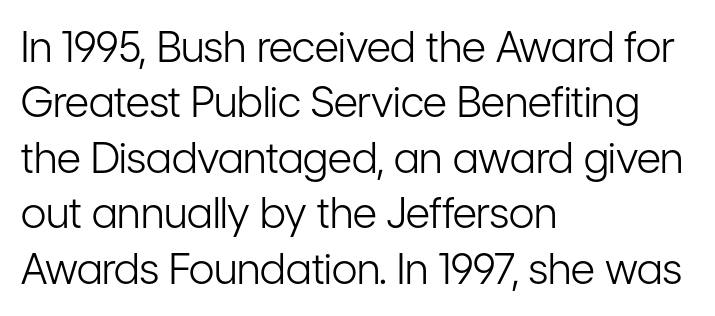
This is not heavy type; no bold has been used. The lettering holds an erect, upright posture throughout. The space between consecutive lines is moderate. In terms of letterspacing, this is plain default setting.
